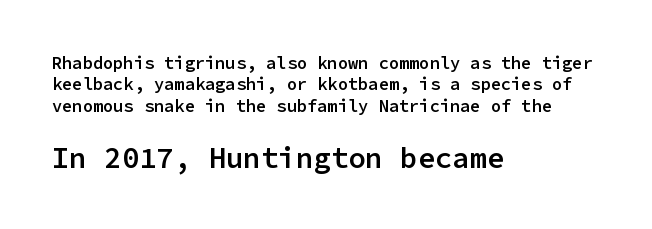
Serif or sans? Sans — the stroke terminals are bare. The face used here is monospaced, like something from a code editor. Every stem runs plumb, perpendicular to the baseline. Students, note that the glyphs here touch the page at normal intervals. Teacher's note: observe the even left margin — that is flush-left alignment.
